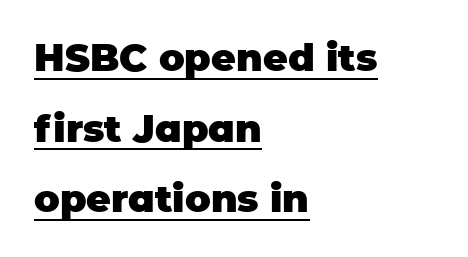
Q: Is the text bold? A: Yes.
Q: Is the text italic (slanted)? A: No, it is upright.
Q: Is the typeface a serif or a sans-serif typeface? A: Sans-serif.
Q: Is the text underlined? A: Yes.
Q: How is the paragraph aligned? A: Left-aligned.
Q: Is the spacing between letters normal or unusually wide? A: Normal.
Q: Width (condensed, normal, or wide)? A: Normal.
Q: Stroke contrast? A: Low.
Q: x-height? A: Large.
Q: Monospaced? A: No.
